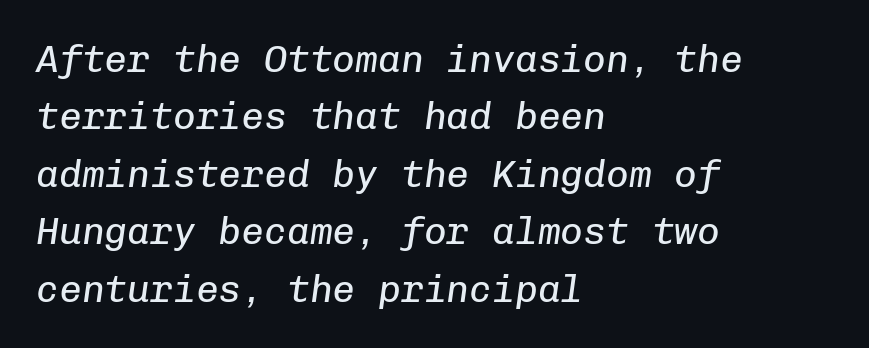
The image shows 38 px regular-weight type, italic (leaning right), monospaced; set left-aligned, normal line spacing (1.51x), normal letter spacing, not underlined; low stroke contrast and a medium x-height.
